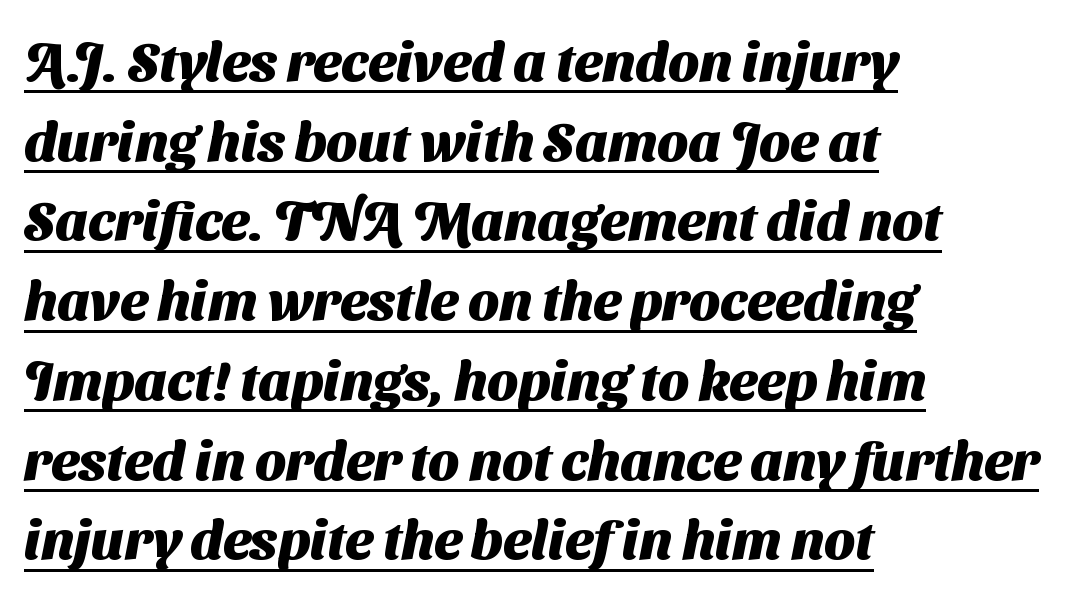
The text was rendered using a sans face with plain stroke endings. Leading matches the norm, producing a regular column. The rendering uses the underline text-decoration. These lines are set flush left with a ragged right edge.
